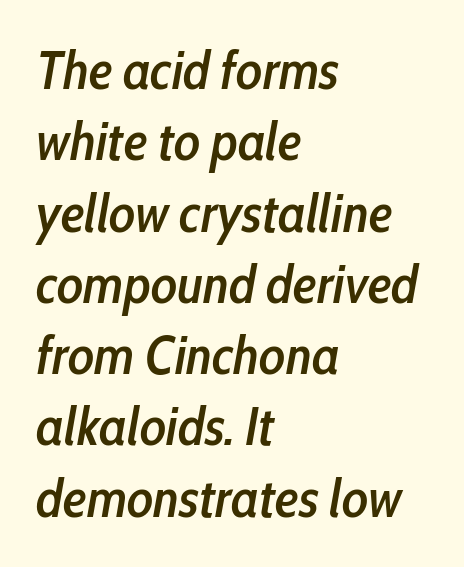
Line starts are locked; line ends wander. Here the designer chose a conventional face with non-uniform glyph widths. A typesetter would call this zero additional tracking. Lines of text with bare space underneath. In terms of posture, this sample is oblique.
